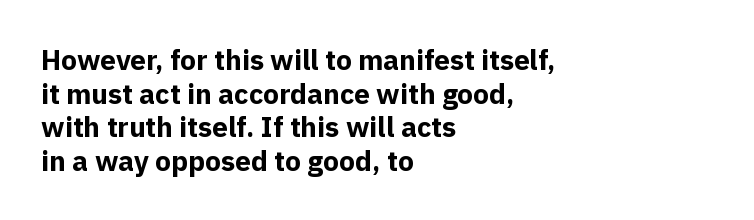
{"serif": "no", "italic": "no", "bold": "yes", "weight": "bold", "width": "normal", "x_height": "medium", "monospaced": "no", "underline": "no", "align": "left", "line_spacing_ratio": 1.2, "letter_spacing": "normal", "letter_spacing_em": 0.0, "glyph_px": 28}
